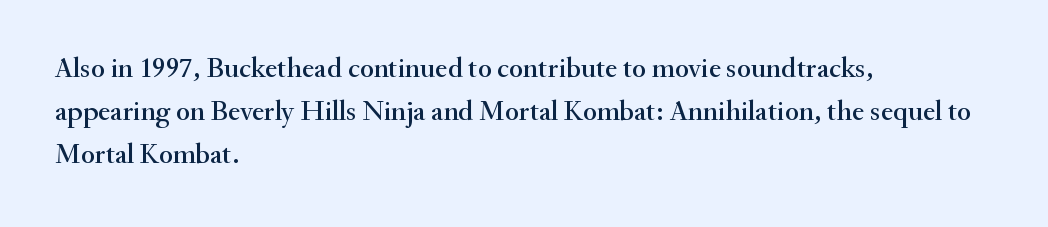
The image shows 29 px serif type, upright; set left-aligned, normal line spacing (1.49x), normal letter spacing, not underlined; medium stroke contrast and a small x-height.
